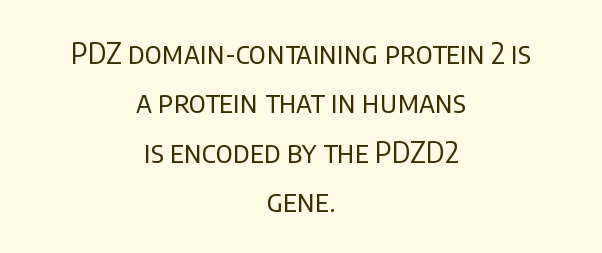
Q: Is the text bold? A: No.
Q: Is the text italic (slanted)? A: No, it is upright.
Q: Is the typeface a serif or a sans-serif typeface? A: Sans-serif.
Q: Is the text underlined? A: No.
Q: How is the paragraph aligned? A: Centered.
Q: Is the spacing between letters normal or unusually wide? A: Normal.
Q: Is the spacing between lines tight, normal or loose? A: Normal.
Q: Width (condensed, normal, or wide)? A: Normal.
Q: Stroke contrast? A: Low.
Q: x-height? A: Large.
Q: Monospaced? A: No.
